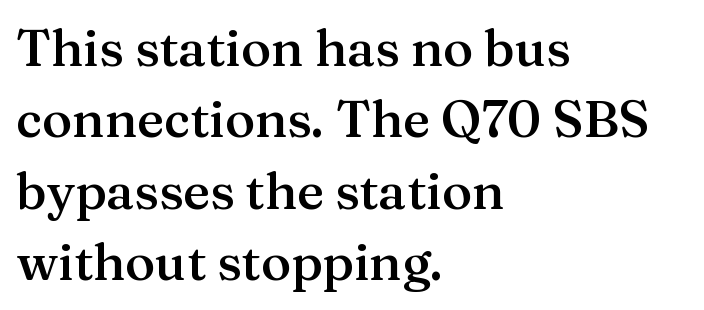
{"serif": "yes", "italic": "no", "bold": "semi", "weight": "semibold", "width": "normal", "stroke_contrast": "medium", "x_height": "medium", "monospaced": "no", "underline": "no", "align": "left", "line_spacing": "normal", "line_spacing_ratio": 1.4, "letter_spacing": "normal", "letter_spacing_em": 0.0, "glyph_px": 51}
